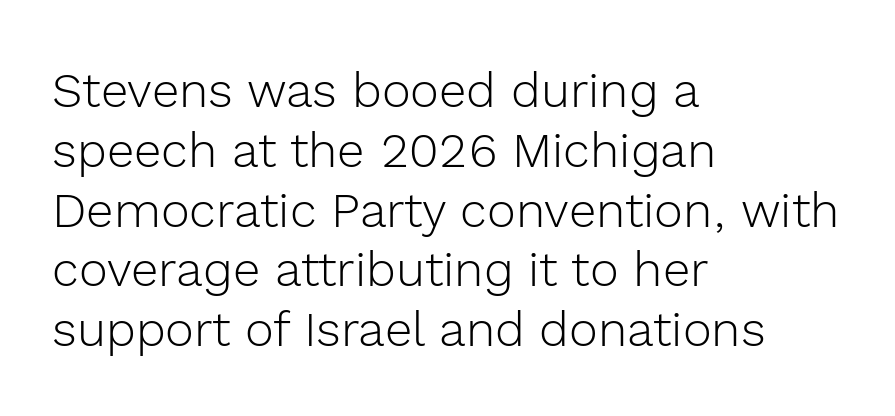
The image shows 49 px light sans-serif type, upright; set left-aligned, line spacing 1.22x, normal letter spacing, not underlined; a medium x-height.
